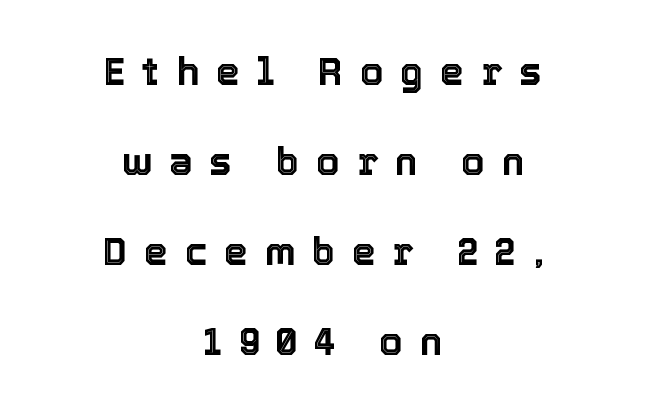
The image shows 38 px text type, upright; set centered, loose line spacing (2.37x), unusually wide letter spacing (+0.44 em), not underlined; a medium x-height.
